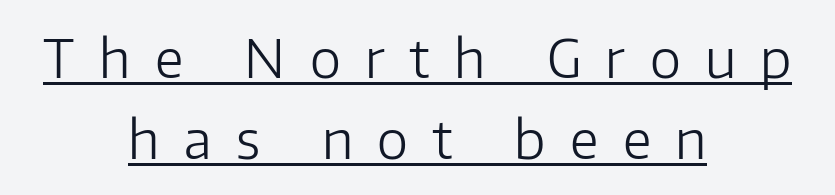
The image shows 53 px light sans-serif type, upright; set centered, normal line spacing (1.53x), unusually wide letter spacing (+0.46 em), underlined; low stroke contrast and a medium x-height.
